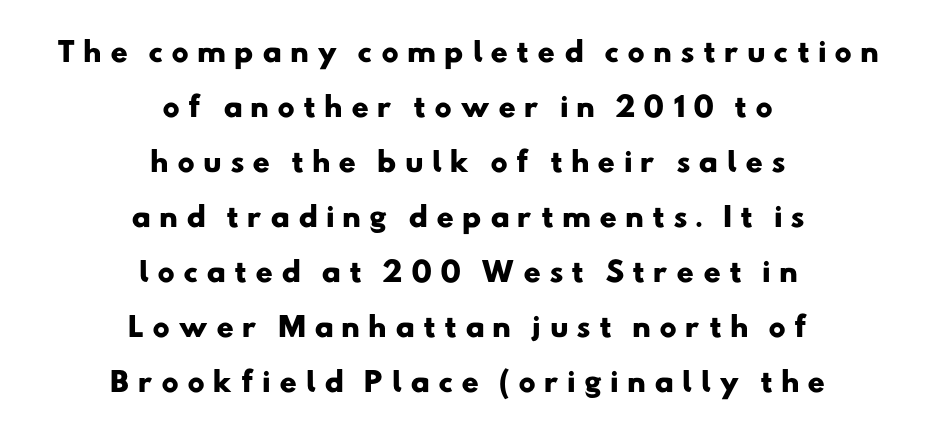
{"bold": "yes", "underline": "no", "align": "center", "line_spacing": "loose", "line_spacing_ratio": 2.04, "letter_spacing": "wide", "letter_spacing_em": 0.29, "glyph_px": 27}
